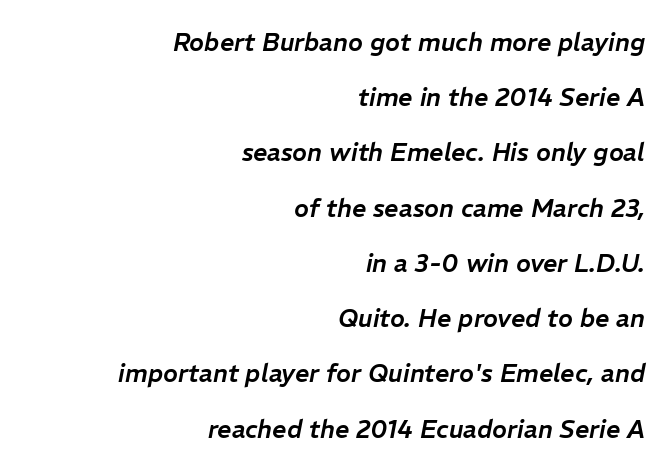
{"italic": "yes", "lean": "right", "slant_degrees": 11, "underline": "no", "align": "right", "line_spacing": "loose", "line_spacing_ratio": 2.21, "letter_spacing": "normal", "letter_spacing_em": 0.0, "glyph_px": 25}
